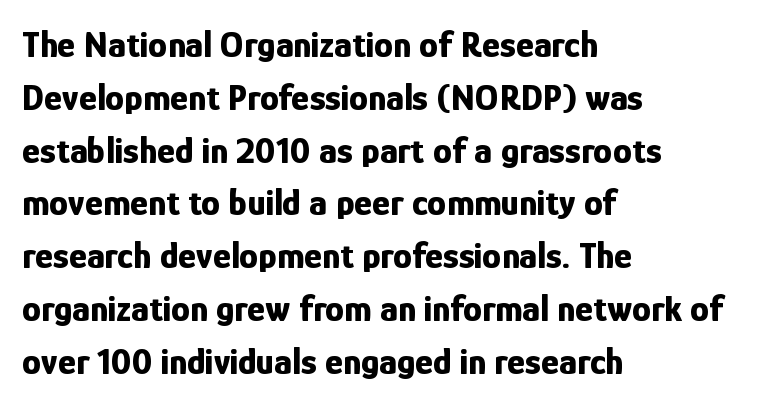
{"serif": "no", "italic": "no", "bold": "yes", "weight": "bold", "width": "condensed", "stroke_contrast": "low", "x_height": "medium", "monospaced": "no", "underline": "no", "align": "left", "line_spacing": "normal", "line_spacing_ratio": 1.39, "letter_spacing": "normal", "letter_spacing_em": 0.0, "glyph_px": 38}
